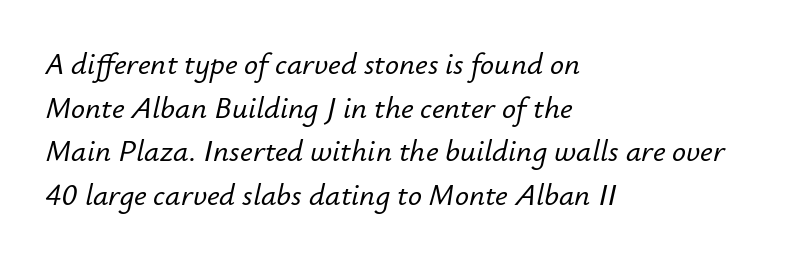
Q: Is the text italic (slanted)? A: Yes, it leans right by about 12 degrees.
Q: Is the text underlined? A: No.
Q: How is the paragraph aligned? A: Left-aligned.
Q: Is the spacing between letters normal or unusually wide? A: Normal.
Q: Is the spacing between lines tight, normal or loose? A: Normal.
Q: Width (condensed, normal, or wide)? A: Normal.
Q: Stroke contrast? A: Low.
Q: x-height? A: Small.
Q: Monospaced? A: No.
